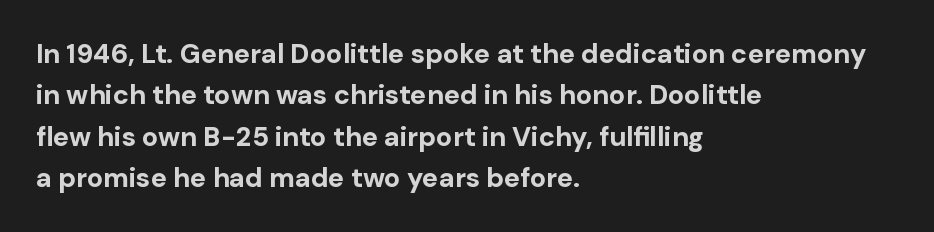
This block has exactly the height ordinary leading produces. The letterforms sit shoulder to shoulder at normal distance. On the weight axis this lands at bold, roughly 700. Line beginnings align vertically; line endings do not. A roman cut, with each character standing at attention.
